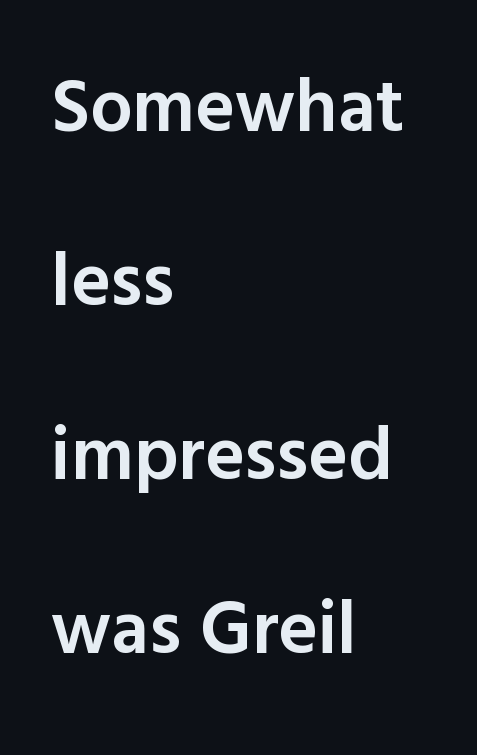
The image shows 75 px semibold sans-serif type, upright; set left-aligned, loose line spacing (2.32x), normal letter spacing, not underlined; a medium x-height.
